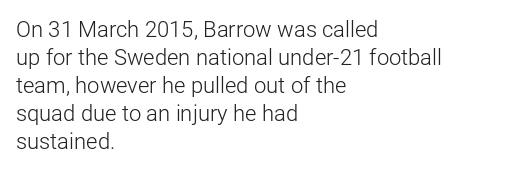
No extra ink here — the face is not bold. Students, observe: this is what conventionally led text looks like. Visually the block forms a straight wall on the left and a jagged coastline on the right. Clear beneath every line of the passage.
